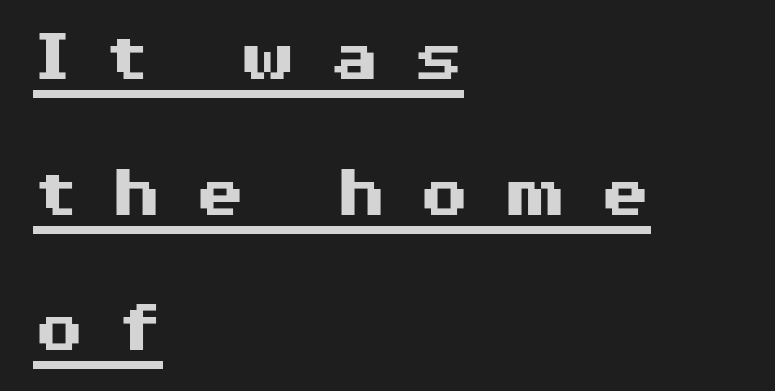
{"serif": "no", "italic": "no", "bold": "yes", "weight": "heavy", "width": "wide", "stroke_contrast": "medium", "x_height": "medium", "monospaced": "no", "underline": "yes", "align": "left", "line_spacing_ratio": 1.81, "letter_spacing": "wide", "letter_spacing_em": 0.42, "glyph_px": 75}
